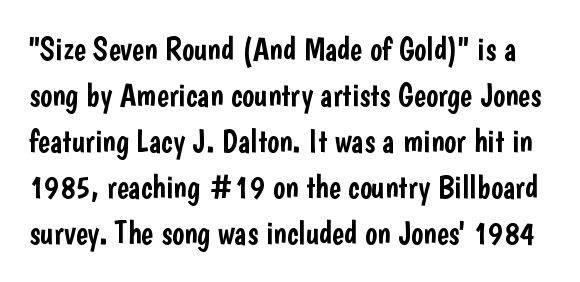
Q: Is the text italic (slanted)? A: No, it is upright.
Q: Is the typeface a serif or a sans-serif typeface? A: Sans-serif.
Q: Is the text underlined? A: No.
Q: Is the spacing between letters normal or unusually wide? A: Normal.
Q: Is the spacing between lines tight, normal or loose? A: Normal.
Q: Width (condensed, normal, or wide)? A: Condensed.
Q: Stroke contrast? A: Low.
Q: x-height? A: Medium.
Q: Monospaced? A: No.
